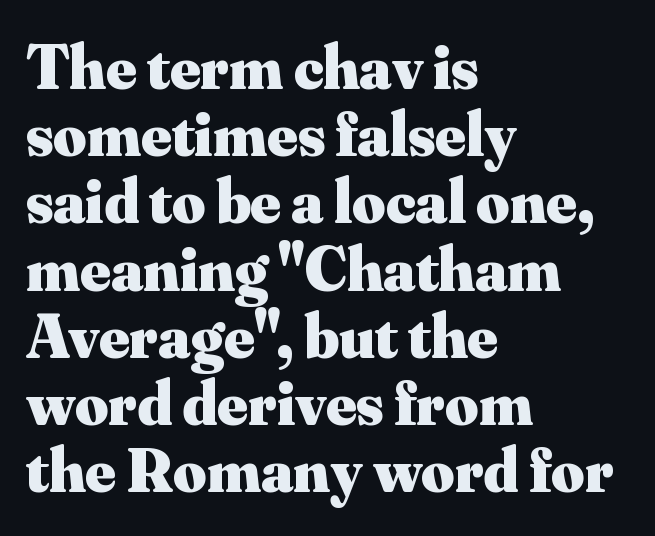
{"serif": "yes", "italic": "no", "bold": "yes", "weight": "heavy", "width": "normal", "stroke_contrast": "medium", "x_height": "small", "monospaced": "no", "underline": "no", "align": "left", "line_spacing": "tight", "line_spacing_ratio": 1.05, "letter_spacing": "normal", "letter_spacing_em": 0.0, "glyph_px": 64}
